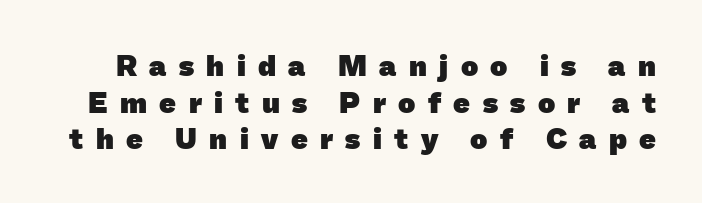
Every letter is thick-stroked: bold, no question. Spacing verdict: proportional, widths tailored to each character. Stroke terminals: plain, sans-serif. The gaps between neighbouring characters are conspicuously large. Lines of text with bare space underneath.
